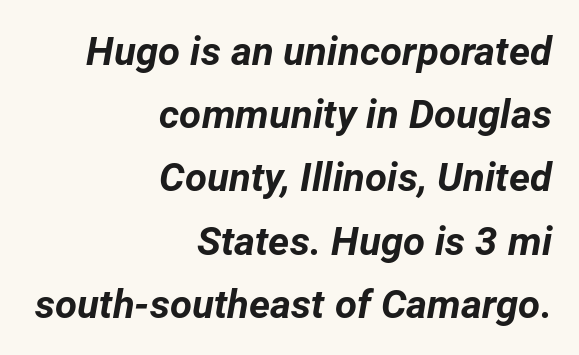
{"italic": "yes", "lean": "right", "slant_degrees": 12, "bold": "yes", "weight": "bold", "width": "normal", "stroke_contrast": "low", "x_height": "medium", "monospaced": "no", "underline": "no", "align": "right", "line_spacing": "normal", "line_spacing_ratio": 1.58, "letter_spacing": "normal", "letter_spacing_em": 0.0, "glyph_px": 40}
